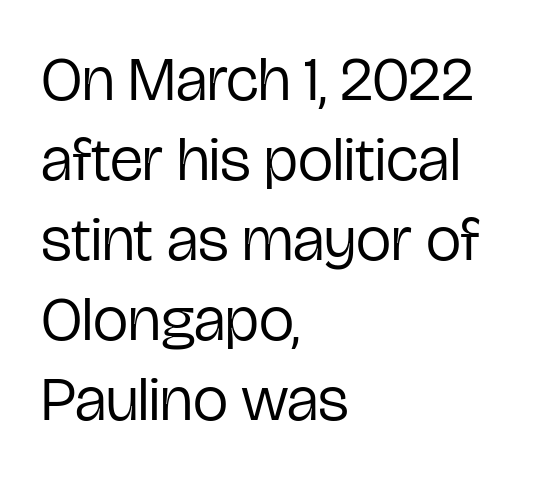
Q: Is the text bold? A: No.
Q: Is the text italic (slanted)? A: No, it is upright.
Q: Is the typeface a serif or a sans-serif typeface? A: Sans-serif.
Q: Is the text underlined? A: No.
Q: How is the paragraph aligned? A: Left-aligned.
Q: Is the spacing between letters normal or unusually wide? A: Normal.
Q: Is the spacing between lines tight, normal or loose? A: Normal.
Q: Width (condensed, normal, or wide)? A: Condensed.
Q: Stroke contrast? A: Low.
Q: x-height? A: Medium.
Q: Monospaced? A: No.
